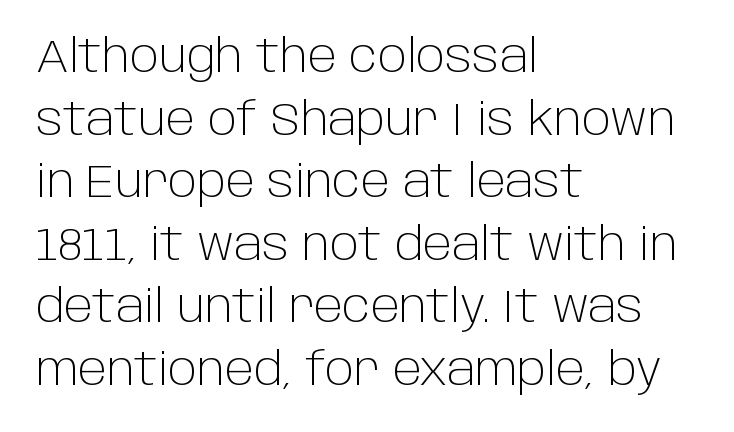
A student would call this left alignment; a typographer would say flush left, rag right. Decoration check: the copy has no underline. Examine the stroke ends and you'll find no serifs. The line texture is even and compact thanks to regular tracking. How would I describe the line gaps? Plain and ordinary. These lines are rendered in a variable-pitch font.
